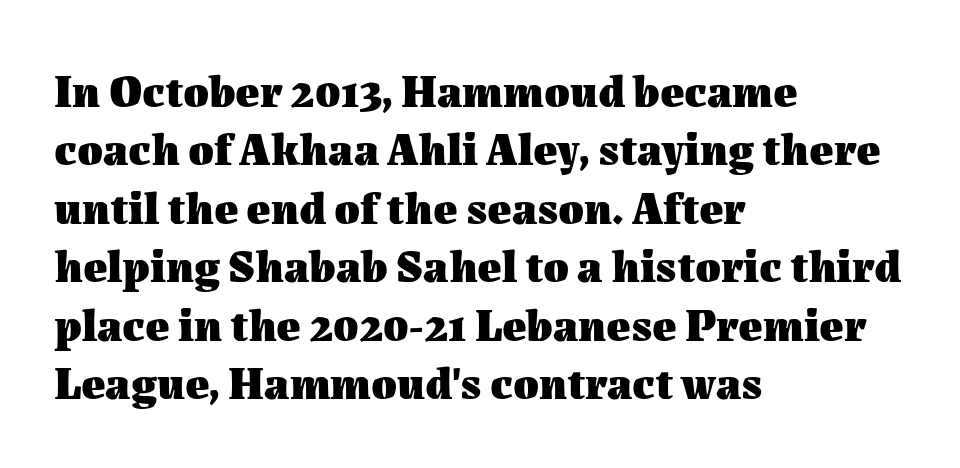
The image shows 46 px heavy type, upright; set left-aligned, normal line spacing (1.27x), normal letter spacing, not underlined; medium stroke contrast and a medium x-height.
